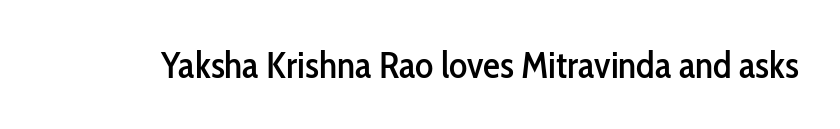
{"serif": "no", "italic": "no", "width": "condensed", "stroke_contrast": "low", "x_height": "medium", "monospaced": "no", "underline": "no", "letter_spacing": "normal", "letter_spacing_em": 0.0, "glyph_px": 38}
